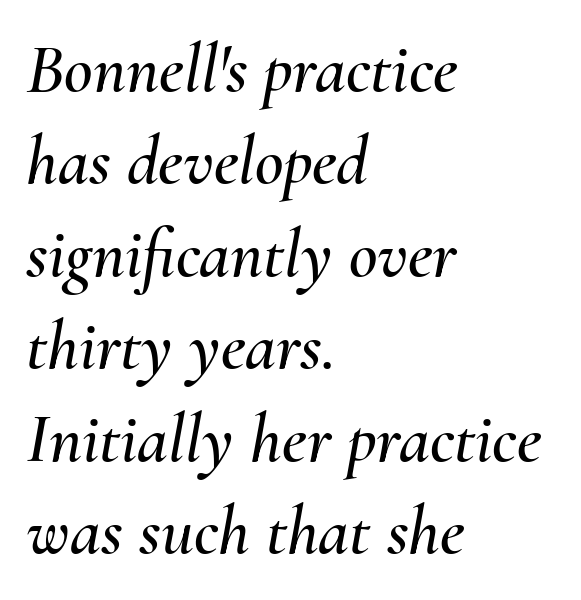
Each row of text sits above clean, open space. Leftover space on each line is placed entirely after the last word. Here the designer chose a conventional face with non-uniform glyph widths. Nobody touched the tracking dial on this one.
